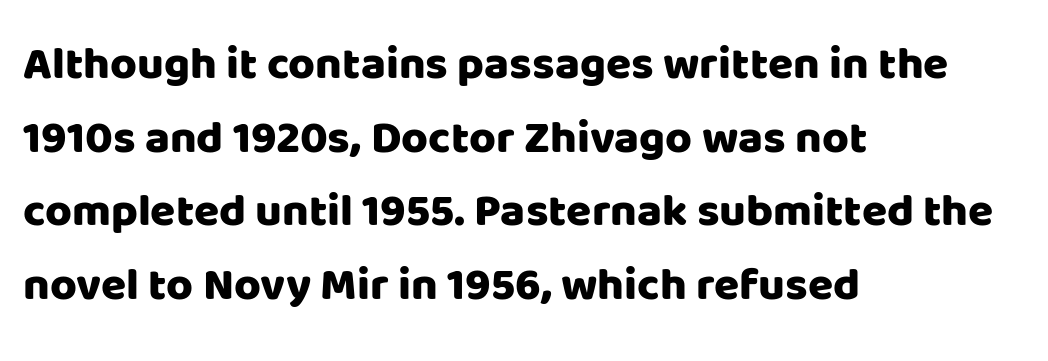
The passage shown is typed in a proportional face where columns would drift. Does the type have serifs? No, each stem ends abruptly. The tracking reads as untouched default to a designer's eye. The rendering anchors every line to the left-hand side.
